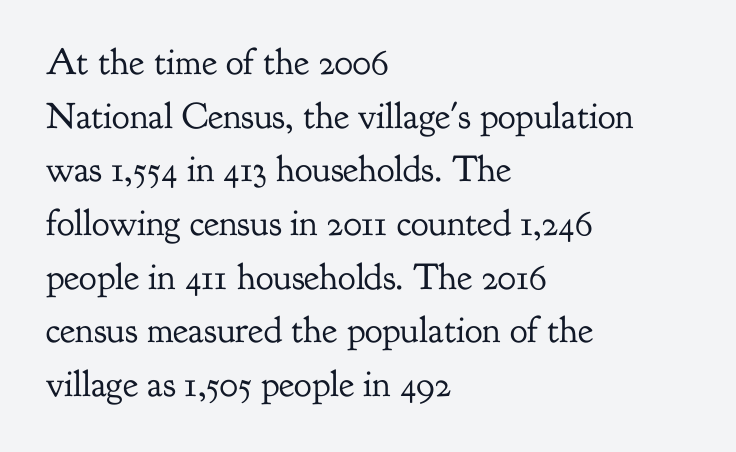
Q: Is the text bold? A: No.
Q: Is the text italic (slanted)? A: No, it is upright.
Q: Is the typeface a serif or a sans-serif typeface? A: Serif.
Q: Is the text underlined? A: No.
Q: How is the paragraph aligned? A: Left-aligned.
Q: Is the spacing between letters normal or unusually wide? A: Normal.
Q: Is the spacing between lines tight, normal or loose? A: Normal.
Q: Width (condensed, normal, or wide)? A: Normal.
Q: Stroke contrast? A: Low.
Q: x-height? A: Small.
Q: Monospaced? A: No.
